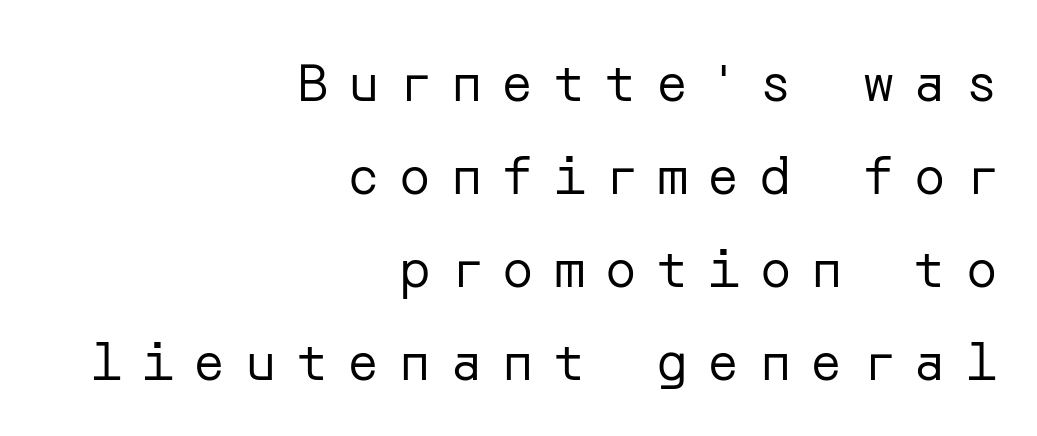
Q: Is the text bold? A: No.
Q: Is the text italic (slanted)? A: No, it is upright.
Q: Is the typeface a serif or a sans-serif typeface? A: Sans-serif.
Q: Is the text underlined? A: No.
Q: How is the paragraph aligned? A: Right-aligned.
Q: Is the spacing between letters normal or unusually wide? A: Unusually wide.
Q: Width (condensed, normal, or wide)? A: Normal.
Q: Stroke contrast? A: Low.
Q: x-height? A: Medium.
